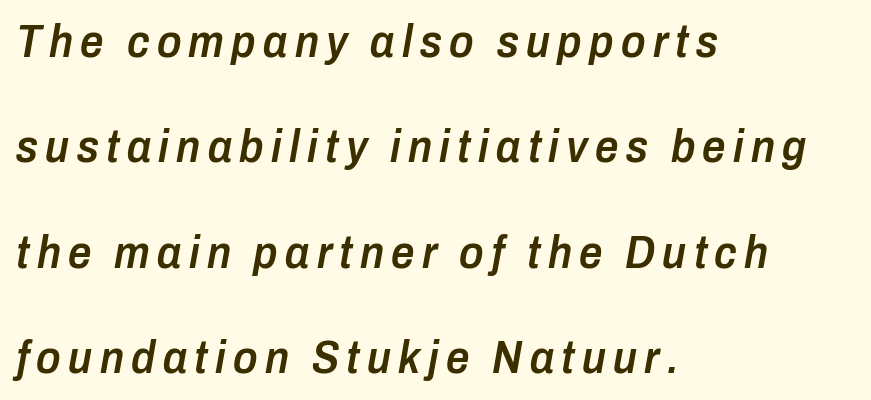
The image shows 46 px semibold, condensed type, italic (leaning right); set left-aligned, loose line spacing (2.29x), not underlined; low stroke contrast and a medium x-height.
